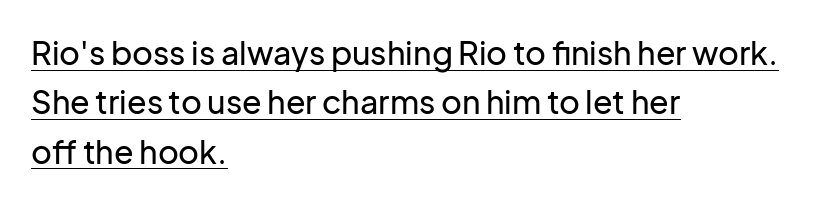
Q: Is the text italic (slanted)? A: No, it is upright.
Q: Is the typeface a serif or a sans-serif typeface? A: Sans-serif.
Q: Is the text underlined? A: Yes.
Q: How is the paragraph aligned? A: Left-aligned.
Q: Is the spacing between letters normal or unusually wide? A: Normal.
Q: Is the spacing between lines tight, normal or loose? A: Normal.
Q: Width (condensed, normal, or wide)? A: Normal.
Q: Stroke contrast? A: Low.
Q: x-height? A: Medium.
Q: Monospaced? A: No.
